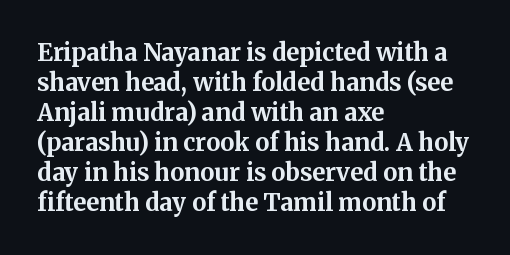
Q: Is the text bold? A: Yes.
Q: Is the text italic (slanted)? A: No, it is upright.
Q: Is the text underlined? A: No.
Q: How is the paragraph aligned? A: Left-aligned.
Q: Is the spacing between letters normal or unusually wide? A: Normal.
Q: Is the spacing between lines tight, normal or loose? A: Normal.
